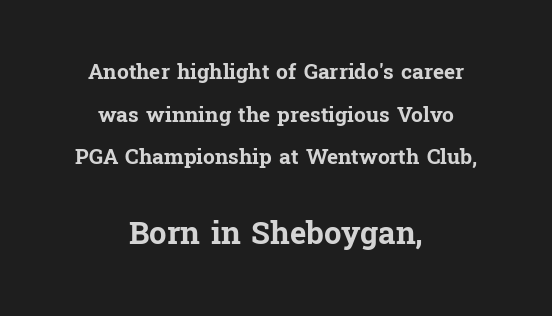
Q: Is the text bold? A: Yes.
Q: Is the text italic (slanted)? A: No, it is upright.
Q: Is the typeface a serif or a sans-serif typeface? A: Serif.
Q: Is the text underlined? A: No.
Q: How is the paragraph aligned? A: Centered.
Q: Is the spacing between letters normal or unusually wide? A: Normal.
Q: Is the spacing between lines tight, normal or loose? A: Loose.
Q: Which block of text is set in a larger size, the first (top) or the second (bottom)? A: The second (bottom) one.
Q: Width (condensed, normal, or wide)? A: Normal.
Q: Stroke contrast? A: Low.
Q: x-height? A: Medium.
Q: Monospaced? A: No.
